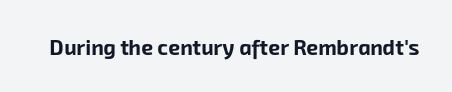
The image shows 21 px bold type; set normal letter spacing, not underlined.
